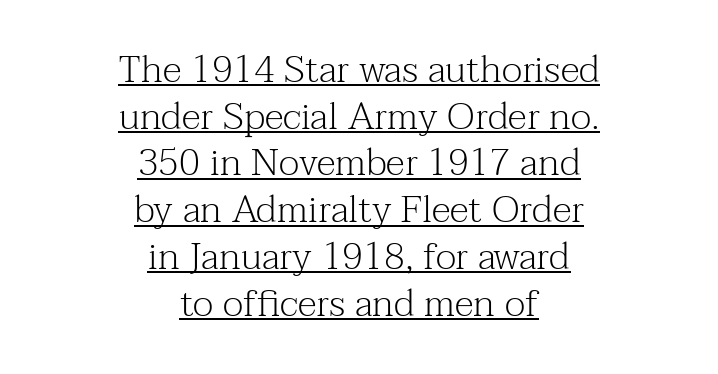
Q: Is the text bold? A: No.
Q: Is the text italic (slanted)? A: No, it is upright.
Q: Is the typeface a serif or a sans-serif typeface? A: Serif.
Q: Is the text underlined? A: Yes.
Q: How is the paragraph aligned? A: Centered.
Q: Is the spacing between letters normal or unusually wide? A: Normal.
Q: Width (condensed, normal, or wide)? A: Normal.
Q: Stroke contrast? A: Medium.
Q: x-height? A: Medium.
Q: Monospaced? A: No.
